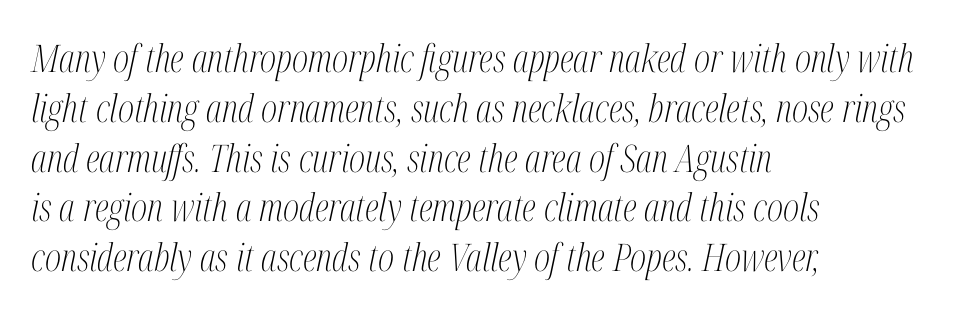
The image shows 38 px light, condensed serif type, italic (leaning right); set left-aligned, normal line spacing (1.31x), normal letter spacing, not underlined; medium stroke contrast and a medium x-height.
